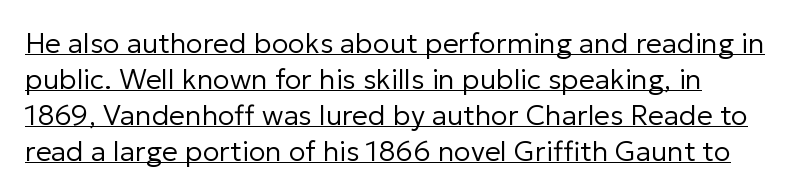
Note the varied advance widths — an 'i' is clearly narrower than an 'm'. Compared with a typical body face, this is equally light or lighter still. What stands out about the letter spacing? Nothing — it is the standard amount. In terms of posture, this sample is upright. You can tell from the bare stems that sans-serif type was used.
